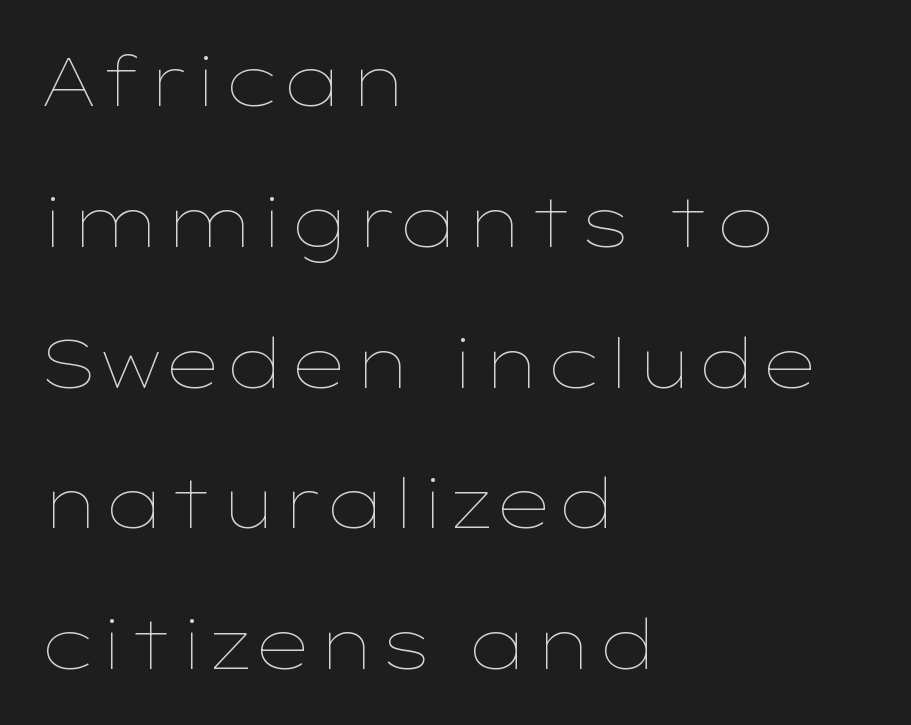
Q: Is the text bold? A: No.
Q: Is the text italic (slanted)? A: No, it is upright.
Q: Is the text underlined? A: No.
Q: How is the paragraph aligned? A: Left-aligned.
Q: Is the spacing between letters normal or unusually wide? A: Normal.
Q: Is the spacing between lines tight, normal or loose? A: Loose.
Q: Width (condensed, normal, or wide)? A: Wide.
Q: Stroke contrast? A: Low.
Q: x-height? A: Medium.
Q: Monospaced? A: No.
